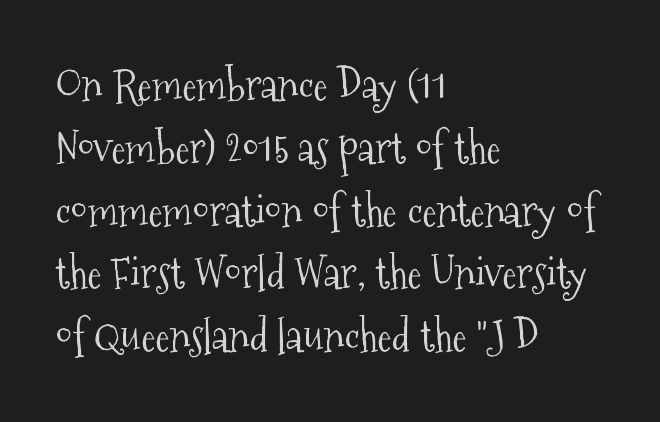
Honestly, the letter spacing is just normal — you wouldn't notice it. The space directly below the letters is spotless. Classification — serif. Each letter keeps its own natural width here, so spacing adapts to shape.
